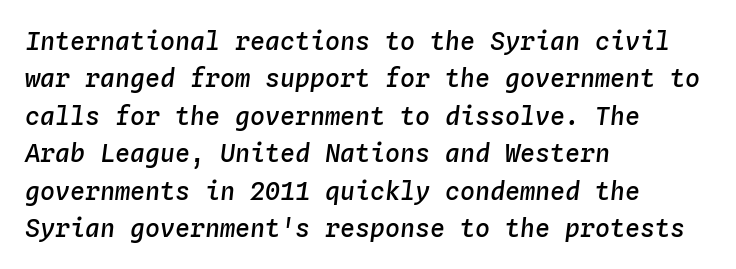
Honestly, there is no underline to notice here at all. How are the letters spaced? Ordinarily, with no added tracking. Firm but not heavy-handed strokes: this text is semibold. A classic flush-left, rag-right setting is used for this passage.
